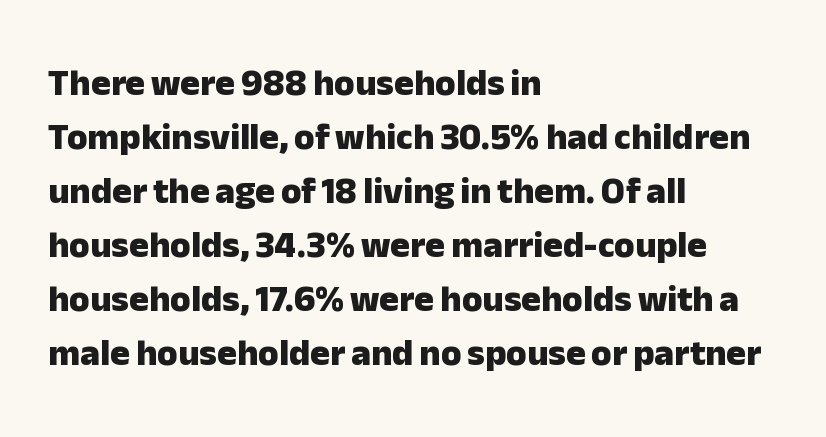
Honestly, there is no underline to notice here at all. The lettering holds an erect, upright posture throughout. Here the glyphs are tracked normally, forming tight word shapes. The typesetter chose a ragged-right arrangement here. The letters advance in unequal steps, a hallmark of proportional type. In terms of leading, this rendering sits right in the middle.
